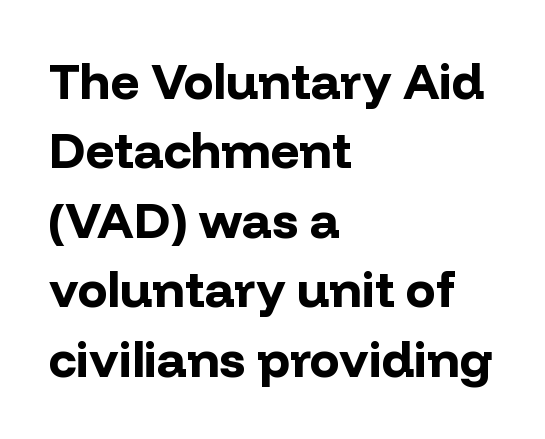
The image shows 50 px bold sans-serif type, upright; set left-aligned, normal line spacing (1.39x), normal letter spacing, not underlined; low stroke contrast and a medium x-height.
